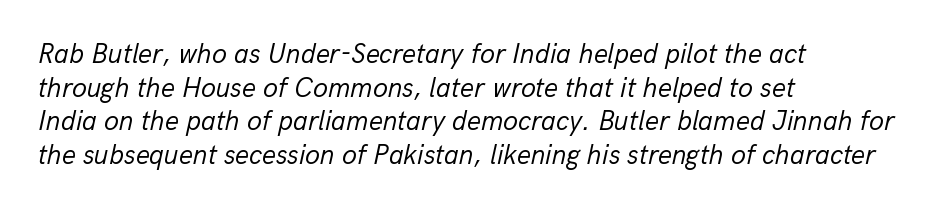
The image shows 27 px text type, italic (leaning right); set left-aligned, normal line spacing (1.25x), normal letter spacing, not underlined.
